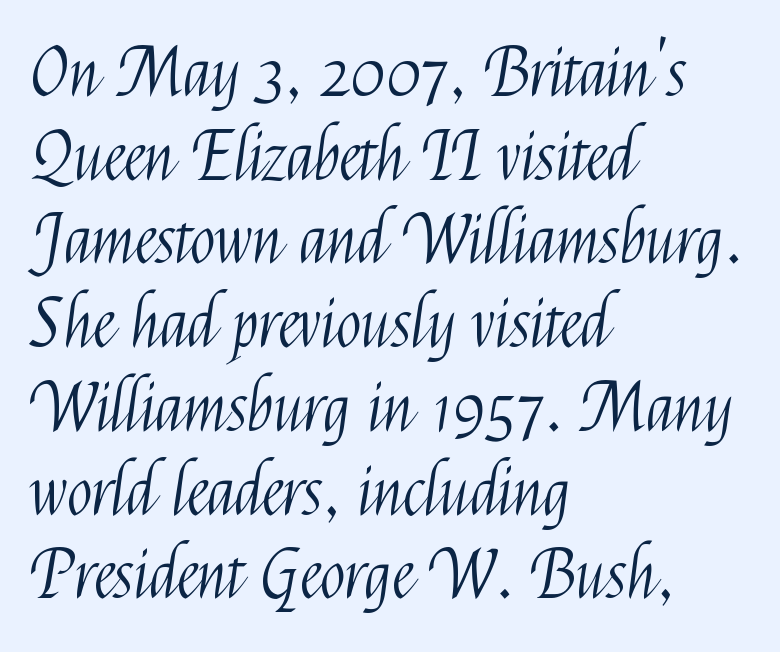
The image shows 67 px light, condensed sans-serif type; set left-aligned, normal line spacing (1.25x), normal letter spacing, not underlined; medium stroke contrast and a medium x-height.
